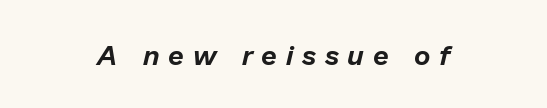
{"italic": "yes", "lean": "right", "slant_degrees": 13, "width": "normal", "stroke_contrast": "low", "x_height": "medium", "monospaced": "no", "underline": "no", "align": "center", "letter_spacing": "wide", "letter_spacing_em": 0.31, "glyph_px": 28}
